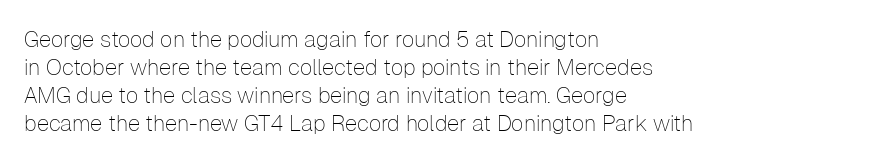
No extra ink here — the face is not bold. Students, observe: this is what conventionally led text looks like. Visually the block forms a straight wall on the left and a jagged coastline on the right. Clear beneath every line of the passage.
